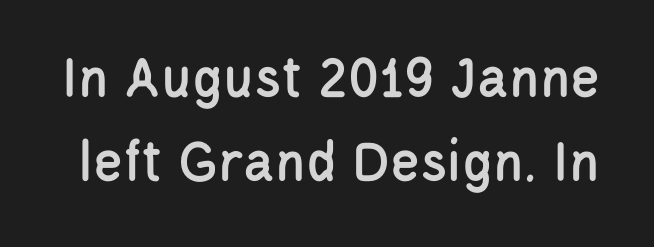
Q: Is the text italic (slanted)? A: No, it is upright.
Q: Is the typeface a serif or a sans-serif typeface? A: Sans-serif.
Q: Is the text underlined? A: No.
Q: Is the spacing between letters normal or unusually wide? A: Normal.
Q: Is the spacing between lines tight, normal or loose? A: Normal.
Q: Width (condensed, normal, or wide)? A: Condensed.
Q: Stroke contrast? A: Low.
Q: x-height? A: Large.
Q: Monospaced? A: No.
